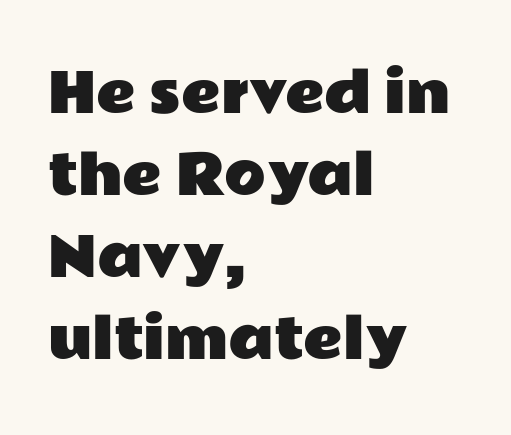
{"serif": "no", "italic": "no", "width": "wide", "stroke_contrast": "low", "x_height": "medium", "monospaced": "no", "underline": "no", "align": "left", "line_spacing": "normal", "line_spacing_ratio": 1.52, "letter_spacing": "normal", "letter_spacing_em": 0.0, "glyph_px": 54}
